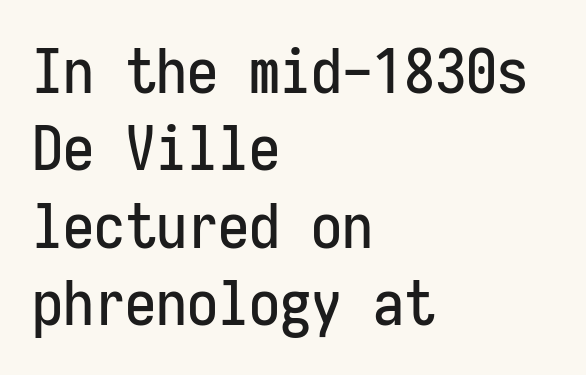
The image shows 62 px condensed sans-serif type, upright, monospaced; set left-aligned, normal line spacing (1.25x), normal letter spacing, not underlined; low stroke contrast and a medium x-height.
